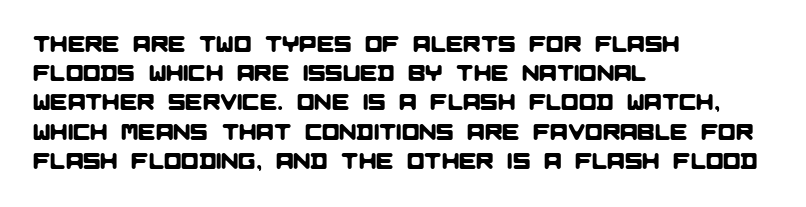
This rendering features lettering with no underline. Leading: standard. This rendering uses left alignment, leaving the right contour irregular. The passage shown has conventional tracking throughout.
